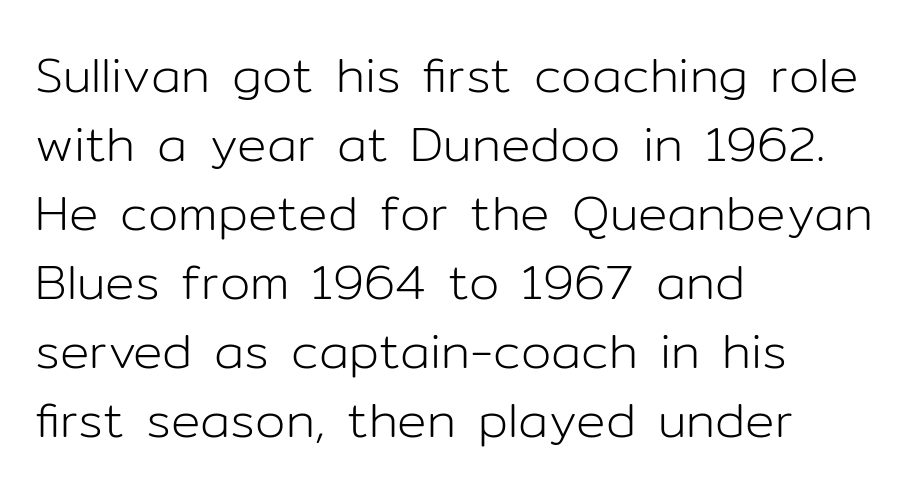
The image shows 49 px light sans-serif type, upright; set left-aligned, normal line spacing (1.41x), normal letter spacing, not underlined; low stroke contrast and a medium x-height.
